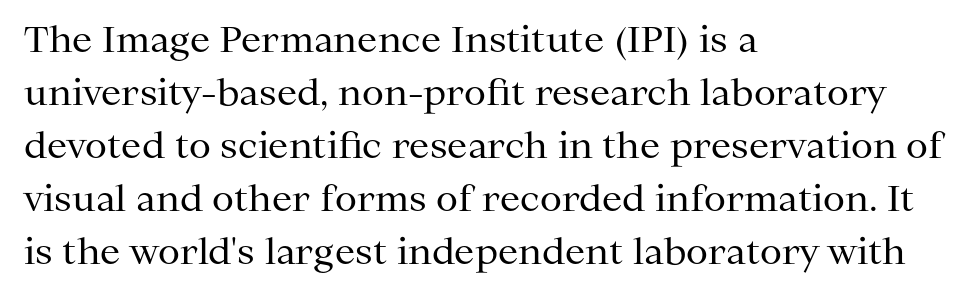
The image shows 36 px regular-weight serif type, upright; set left-aligned, normal line spacing (1.47x), normal letter spacing, not underlined; medium stroke contrast and a medium x-height.
